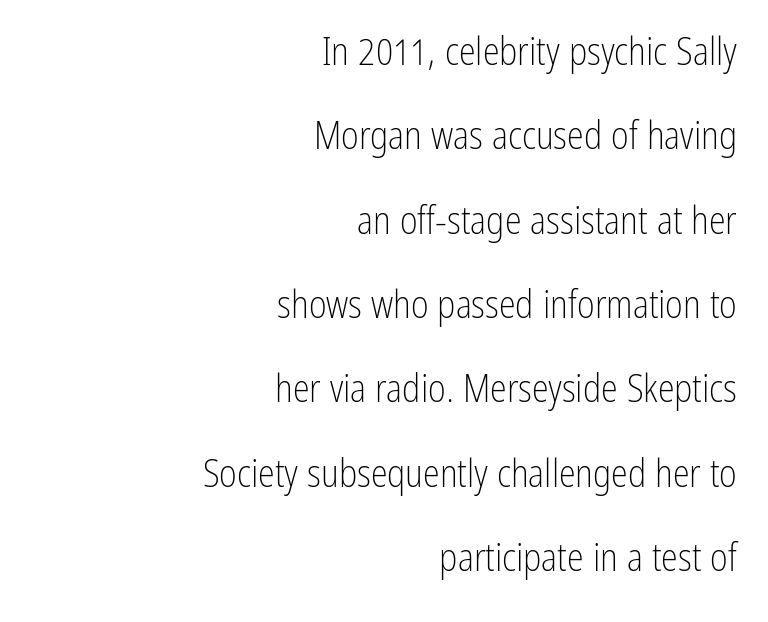
Varying glyph widths throughout — classic text-font behaviour. Posture: upright roman. Is the letter spacing exaggerated? No — it looks like the ordinary default. Bold? No — there's no thickening of the strokes. Glance below the letters and you will spot only blank space.
